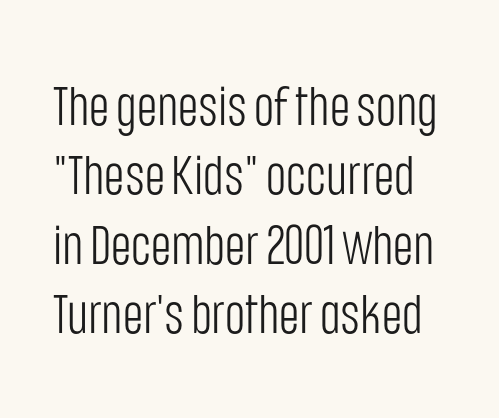
Q: Is the text bold? A: No.
Q: Is the text italic (slanted)? A: No, it is upright.
Q: Is the typeface a serif or a sans-serif typeface? A: Sans-serif.
Q: Is the text underlined? A: No.
Q: Is the spacing between letters normal or unusually wide? A: Normal.
Q: Is the spacing between lines tight, normal or loose? A: Normal.
Q: Width (condensed, normal, or wide)? A: Condensed.
Q: Stroke contrast? A: Low.
Q: x-height? A: Large.
Q: Monospaced? A: No.
